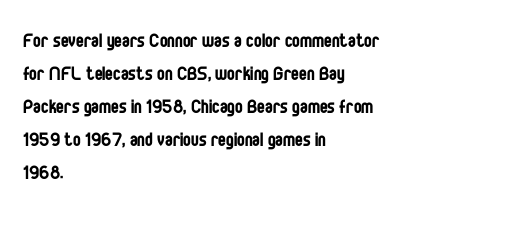
Q: Is the text bold? A: No.
Q: Is the text italic (slanted)? A: No, it is upright.
Q: Is the text underlined? A: No.
Q: How is the paragraph aligned? A: Left-aligned.
Q: Is the spacing between letters normal or unusually wide? A: Normal.
Q: Is the spacing between lines tight, normal or loose? A: Normal.
